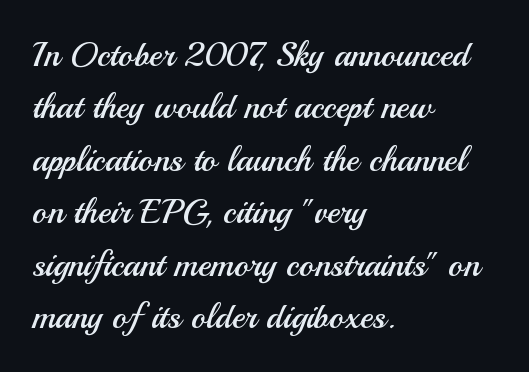
Q: Is the text bold? A: No.
Q: Is the text italic (slanted)? A: Yes.
Q: Is the typeface a serif or a sans-serif typeface? A: Sans-serif.
Q: Is the text underlined? A: No.
Q: How is the paragraph aligned? A: Left-aligned.
Q: Is the spacing between letters normal or unusually wide? A: Normal.
Q: Is the spacing between lines tight, normal or loose? A: Normal.
Q: Width (condensed, normal, or wide)? A: Normal.
Q: Stroke contrast? A: Medium.
Q: x-height? A: Small.
Q: Monospaced? A: No.
